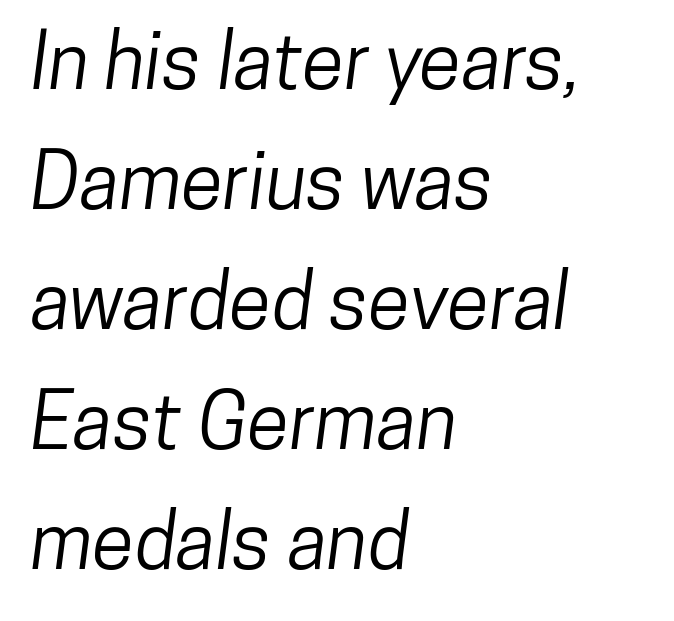
{"serif": "no", "width": "condensed", "stroke_contrast": "low", "x_height": "medium", "monospaced": "no", "underline": "no", "align": "left", "line_spacing": "normal", "line_spacing_ratio": 1.56, "letter_spacing": "normal", "letter_spacing_em": 0.0, "glyph_px": 77}
